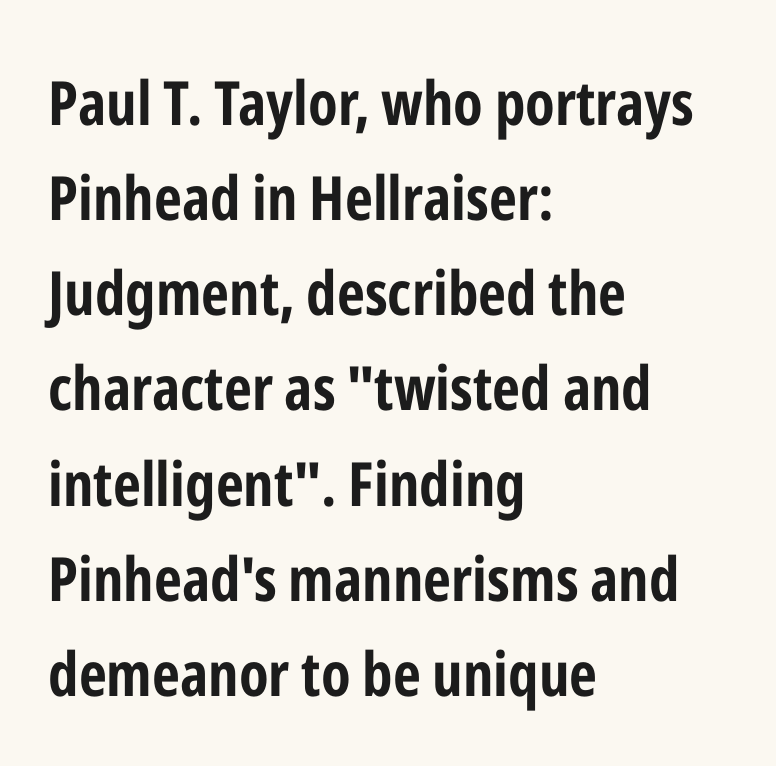
The image shows 61 px bold, condensed sans-serif type, upright; set left-aligned, normal line spacing (1.56x), normal letter spacing, not underlined; low stroke contrast and a medium x-height.
